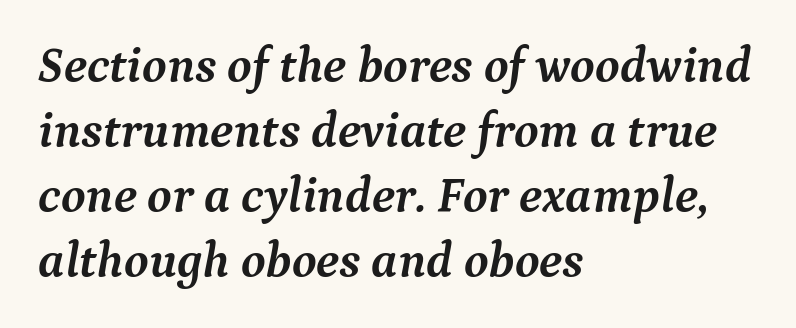
Q: Is the text bold? A: Yes.
Q: Is the text italic (slanted)? A: Yes, it leans right by about 9 degrees.
Q: Is the typeface a serif or a sans-serif typeface? A: Serif.
Q: Is the text underlined? A: No.
Q: How is the paragraph aligned? A: Left-aligned.
Q: Is the spacing between letters normal or unusually wide? A: Normal.
Q: Is the spacing between lines tight, normal or loose? A: Normal.
Q: Width (condensed, normal, or wide)? A: Normal.
Q: Stroke contrast? A: Medium.
Q: x-height? A: Medium.
Q: Monospaced? A: No.
